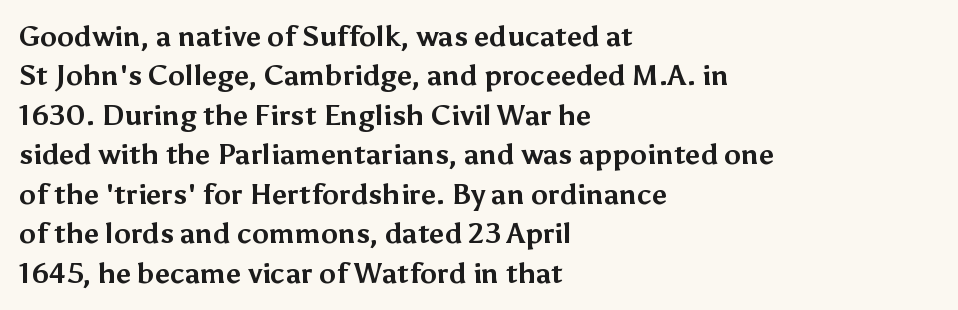
To sum up the face: it is a sans, with no serifs. The type is set solid horizontally, with unmodified tracking. This sample is left-justified, so line endings fall wherever the words run out. Unlike italic type, these characters show no tilt at all. Decoration check: the copy has no underline. The letters are bold, with thick, heavy strokes.
